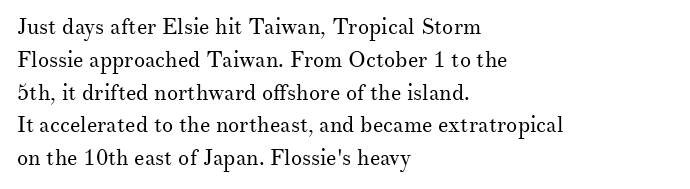
The image shows 22 px text type, upright; set left-aligned, normal line spacing (1.49x), normal letter spacing, not underlined.
